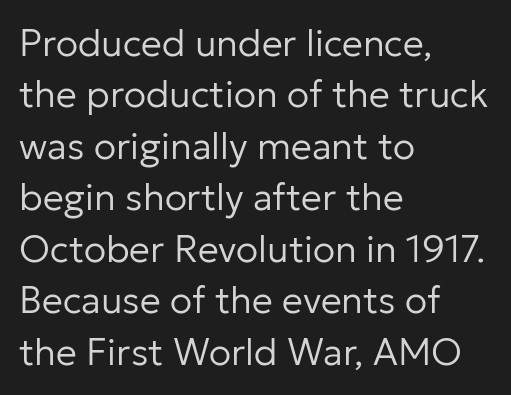
The typeface has the unassuming heft of standard copy or less. The lettering holds an erect, upright posture throughout. A normal amount of white space separates one row of letters from the next. Do the characters align in a grid? No, the font is proportional. Type style note: lacks serifs. The space directly below the letters is spotless.
